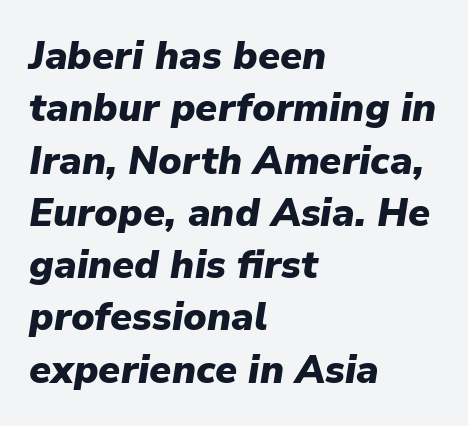
The image shows 39 px heavy type, italic (leaning right); set left-aligned, normal line spacing (1.34x), normal letter spacing, not underlined; low stroke contrast and a medium x-height.
